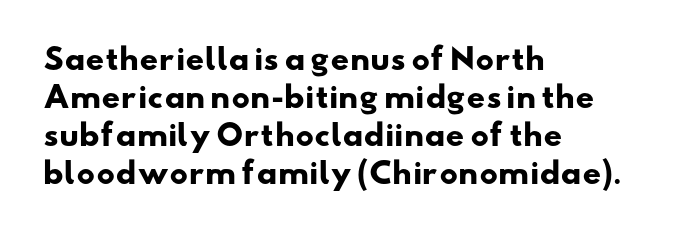
{"serif": "no", "bold": "yes", "weight": "heavy", "width": "wide", "stroke_contrast": "low", "x_height": "small", "monospaced": "no", "underline": "no", "align": "left", "line_spacing": "normal", "line_spacing_ratio": 1.31, "letter_spacing": "normal", "letter_spacing_em": 0.0, "glyph_px": 29}
